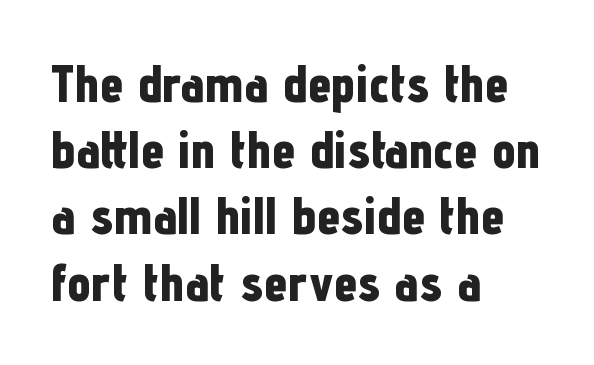
{"serif": "no", "italic": "no", "bold": "yes", "weight": "bold", "width": "condensed", "stroke_contrast": "low", "x_height": "medium", "monospaced": "no", "underline": "no", "align": "left", "line_spacing": "normal", "line_spacing_ratio": 1.25, "letter_spacing": "normal", "letter_spacing_em": 0.0, "glyph_px": 53}
